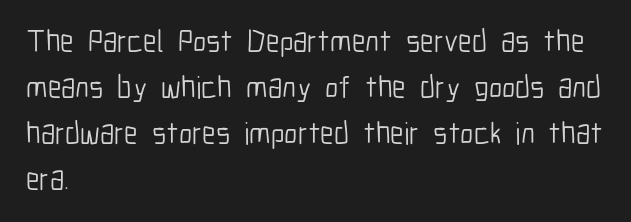
The image shows 31 px light, condensed sans-serif type, upright; set left-aligned, normal line spacing (1.48x), normal letter spacing, not underlined; low stroke contrast and a medium x-height.
